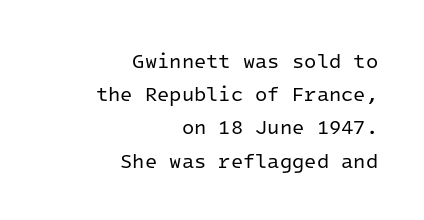
Vertical strokes here are truly vertical. Each word holds together tightly as a unit, with standard inter-letter gaps. Each row of text sits above clean, open space. Weight: in the light-to-regular range. The rendering uses a moderate line-height, typical for paragraphs. Caption: multi-line text, flush right, ragged left.
